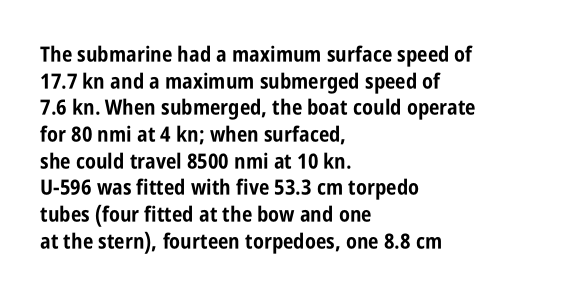
The image shows 21 px bold type, upright; set left-aligned, normal line spacing (1.27x), normal letter spacing, not underlined.
